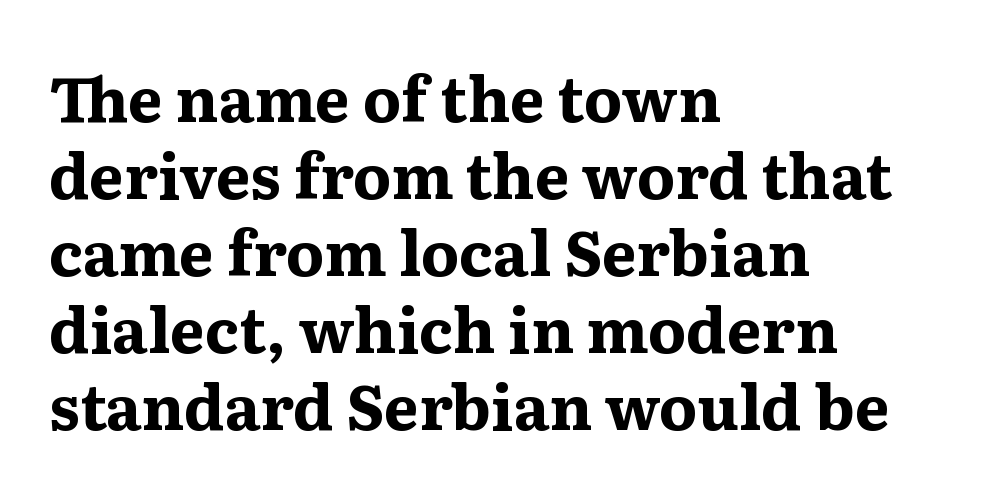
Q: Is the text bold? A: Yes.
Q: Is the text italic (slanted)? A: No, it is upright.
Q: Is the typeface a serif or a sans-serif typeface? A: Serif.
Q: Is the text underlined? A: No.
Q: How is the paragraph aligned? A: Left-aligned.
Q: Is the spacing between letters normal or unusually wide? A: Normal.
Q: Width (condensed, normal, or wide)? A: Wide.
Q: Stroke contrast? A: Medium.
Q: x-height? A: Medium.
Q: Monospaced? A: No.
